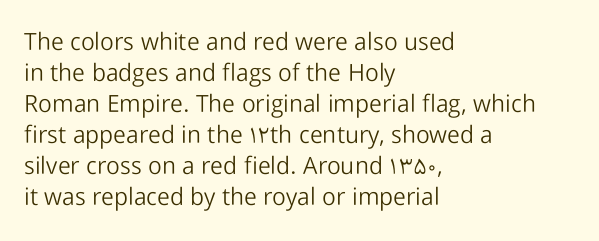
These lines keep a tight, regular rhythm from letter to letter. Notice how descenders clear the ascenders below comfortably — that's standard leading. These lines were composed using upright roman letters. One-word summary of the alignment: left. Nobody drew a line under any word here. The typesetting does not lean heavy: it is not bold.
